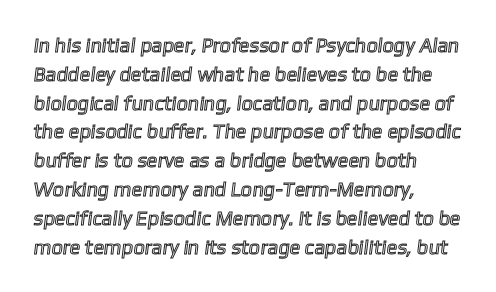
Q: Is the text underlined? A: No.
Q: How is the paragraph aligned? A: Left-aligned.
Q: Is the spacing between letters normal or unusually wide? A: Normal.
Q: Is the spacing between lines tight, normal or loose? A: Normal.
